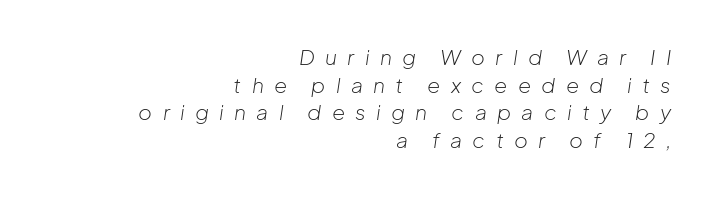
Horizontal alignment here is rightward, an uncommon choice for prose. In terms of leading, this rendering sits right in the middle. Italic? Definitely — the glyphs are oblique. You could only call the tracking loose — the letters float apart. Decoration check: the copy has no underline. Stem width sits at or under what a default text font uses.
